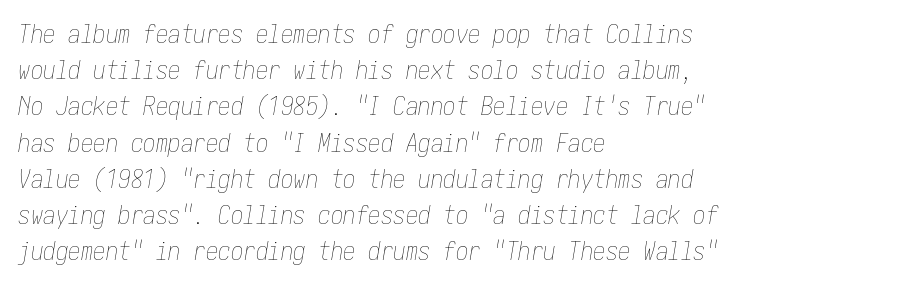
Q: Is the text bold? A: No.
Q: Is the text italic (slanted)? A: Yes, it leans right by about 10 degrees.
Q: Is the text underlined? A: No.
Q: How is the paragraph aligned? A: Left-aligned.
Q: Is the spacing between letters normal or unusually wide? A: Normal.
Q: Is the spacing between lines tight, normal or loose? A: Normal.
